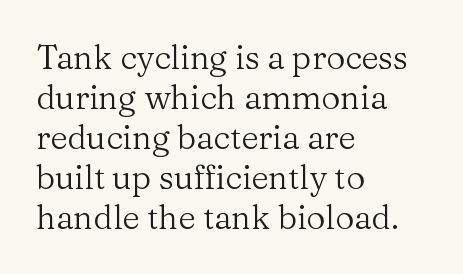
{"serif": "yes", "italic": "no", "bold": "no", "weight": "regular", "width": "normal", "stroke_contrast": "medium", "x_height": "medium", "monospaced": "no", "underline": "no", "align": "left", "line_spacing_ratio": 1.21, "letter_spacing": "normal", "letter_spacing_em": 0.0, "glyph_px": 33}
